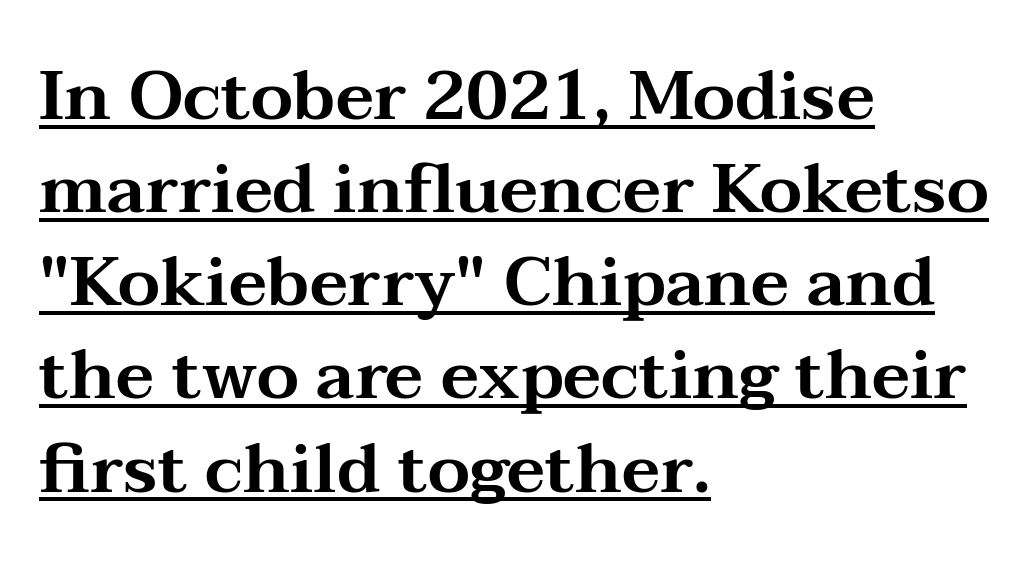
The image shows 68 px wide serif type, upright; set left-aligned, normal line spacing (1.37x), normal letter spacing, underlined; medium stroke contrast and a medium x-height.
